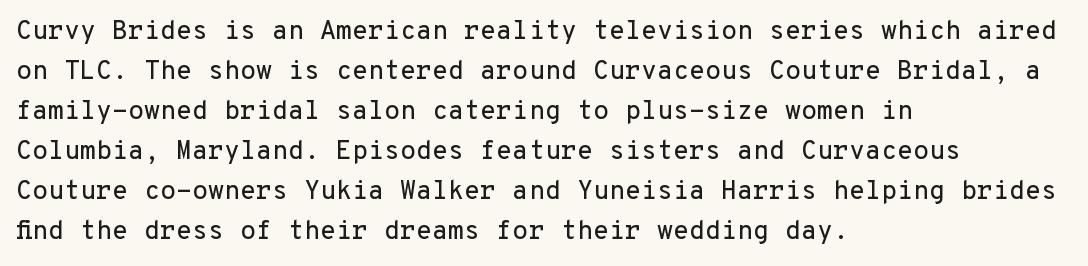
Descender tails drop into unmarked territory. Each word holds together tightly as a unit, with standard inter-letter gaps. Style check: upright. A student would call this left alignment; a typographer would say flush left, rag right. If you measured baseline to baseline, you'd find a middling distance.
